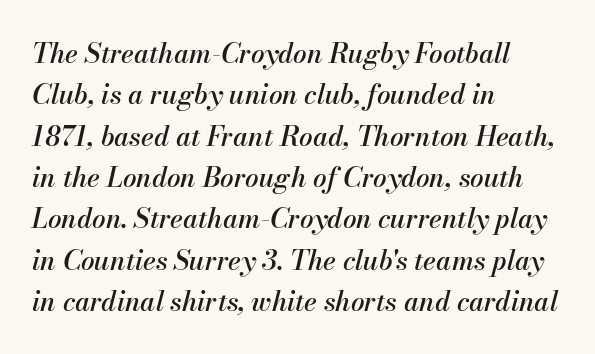
{"italic": "yes", "lean": "right", "slant_degrees": 13, "underline": "no", "align": "left", "line_spacing": "normal", "line_spacing_ratio": 1.53, "letter_spacing": "normal", "letter_spacing_em": 0.0, "glyph_px": 27}
